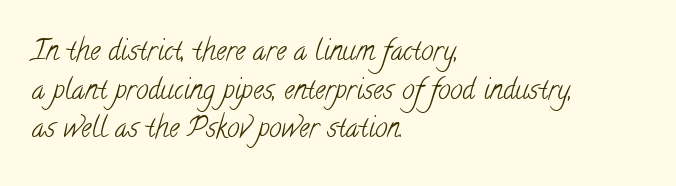
The image shows 28 px light, condensed serif type; set left-aligned, normal line spacing (1.38x), normal letter spacing, not underlined; low stroke contrast and a small x-height.
